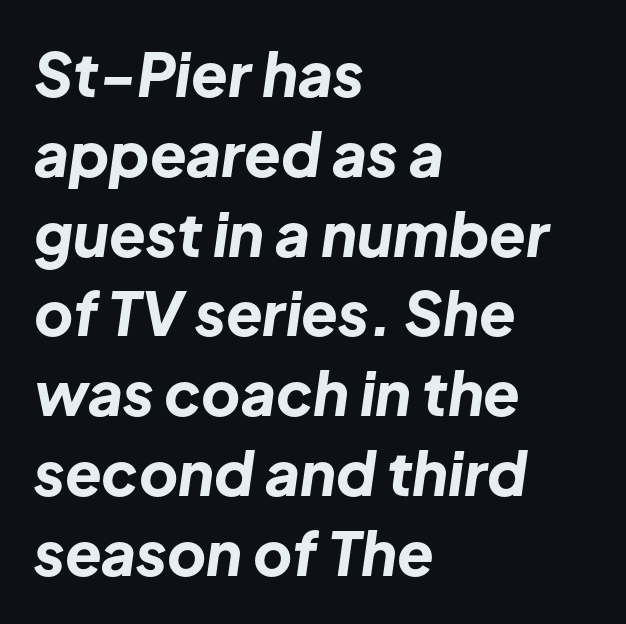
The image shows 60 px bold type, italic (leaning right); set left-aligned, normal line spacing (1.33x), normal letter spacing, not underlined; low stroke contrast and a medium x-height.
